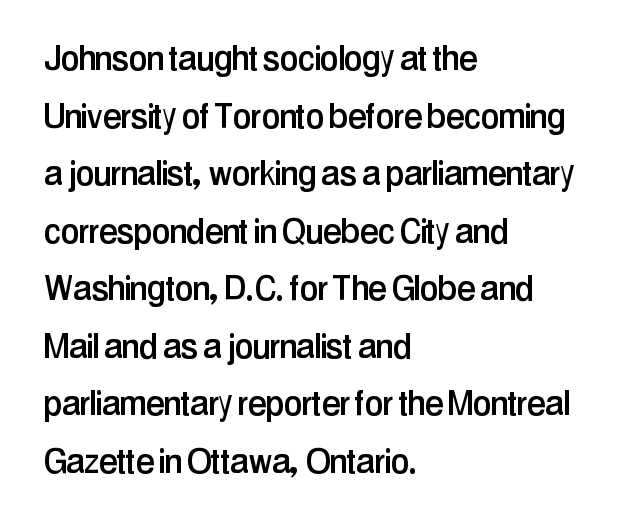
Q: Is the text italic (slanted)? A: No, it is upright.
Q: Is the typeface a serif or a sans-serif typeface? A: Sans-serif.
Q: Is the text underlined? A: No.
Q: How is the paragraph aligned? A: Left-aligned.
Q: Is the spacing between letters normal or unusually wide? A: Normal.
Q: Is the spacing between lines tight, normal or loose? A: Normal.
Q: Width (condensed, normal, or wide)? A: Condensed.
Q: Stroke contrast? A: Low.
Q: x-height? A: Medium.
Q: Monospaced? A: No.
